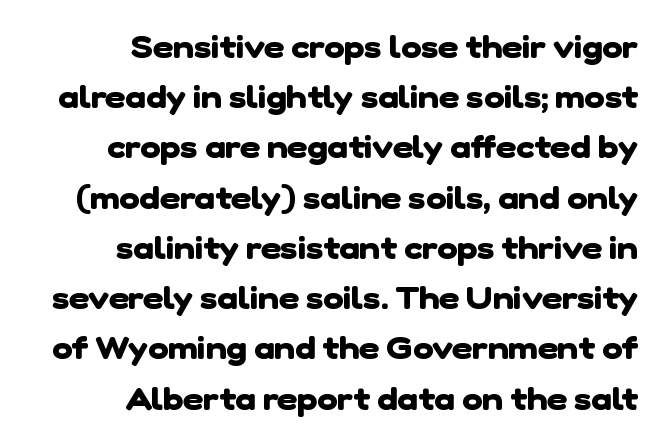
The image shows 31 px heavy sans-serif type; set right-aligned, normal line spacing (1.62x), normal letter spacing, not underlined; low stroke contrast and a medium x-height.
